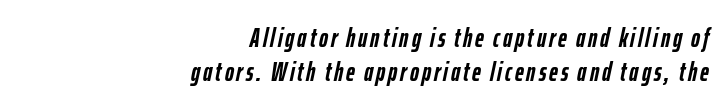
Q: Is the text bold? A: Yes.
Q: Is the text italic (slanted)? A: Yes, it leans right by about 12 degrees.
Q: Is the text underlined? A: No.
Q: How is the paragraph aligned? A: Right-aligned.
Q: Is the spacing between lines tight, normal or loose? A: Normal.
